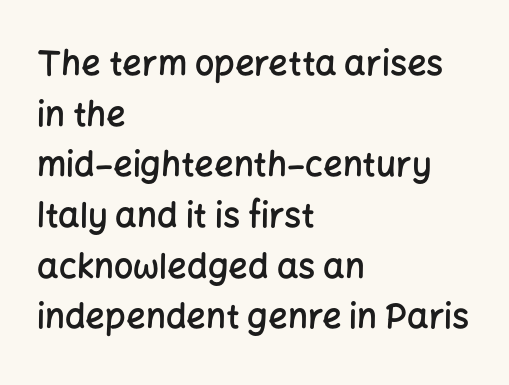
Q: Is the text bold? A: Semi-bold.
Q: Is the text italic (slanted)? A: No, it is upright.
Q: Is the typeface a serif or a sans-serif typeface? A: Sans-serif.
Q: Is the text underlined? A: No.
Q: How is the paragraph aligned? A: Left-aligned.
Q: Is the spacing between letters normal or unusually wide? A: Normal.
Q: Is the spacing between lines tight, normal or loose? A: Normal.
Q: Width (condensed, normal, or wide)? A: Normal.
Q: Stroke contrast? A: Low.
Q: x-height? A: Medium.
Q: Monospaced? A: No.
